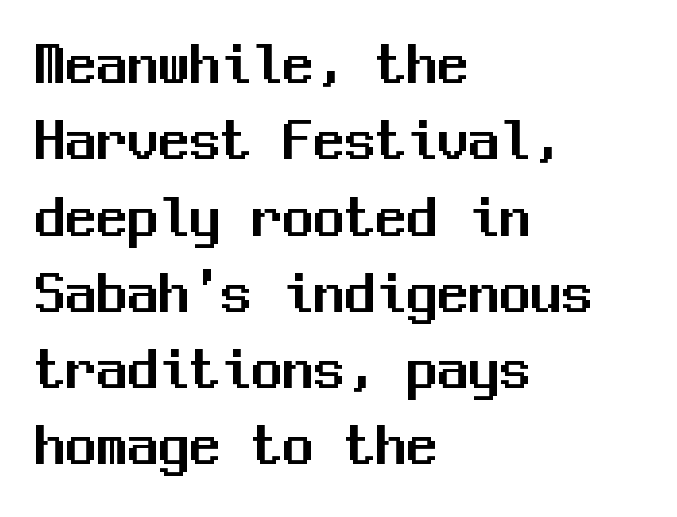
Q: Is the text italic (slanted)? A: No, it is upright.
Q: Is the typeface a serif or a sans-serif typeface? A: Sans-serif.
Q: Is the text underlined? A: No.
Q: How is the paragraph aligned? A: Left-aligned.
Q: Is the spacing between letters normal or unusually wide? A: Normal.
Q: Width (condensed, normal, or wide)? A: Normal.
Q: Stroke contrast? A: Medium.
Q: x-height? A: Medium.
Q: Monospaced? A: Yes.
